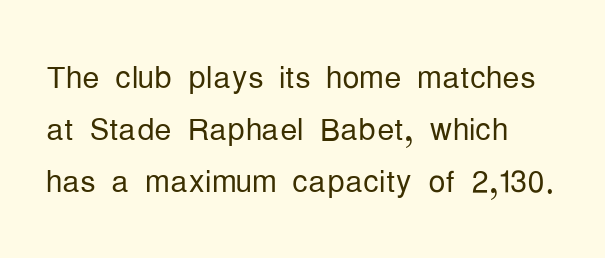
Q: Is the text bold? A: No.
Q: Is the text italic (slanted)? A: No, it is upright.
Q: Is the typeface a serif or a sans-serif typeface? A: Sans-serif.
Q: Is the text underlined? A: No.
Q: How is the paragraph aligned? A: Left-aligned.
Q: Is the spacing between letters normal or unusually wide? A: Normal.
Q: Width (condensed, normal, or wide)? A: Condensed.
Q: Stroke contrast? A: Low.
Q: x-height? A: Medium.
Q: Monospaced? A: No.
